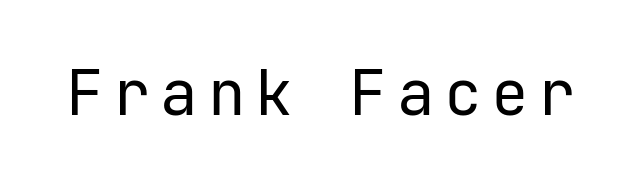
This is sans-serif lettering, the kind often seen on screens and signage. Ordinary non-slanted type is in use. The font is comparable to plain body text, perhaps lighter. Each letter, wide or thin by design, is forced into the same width here. Descenders hang freely into open space.
